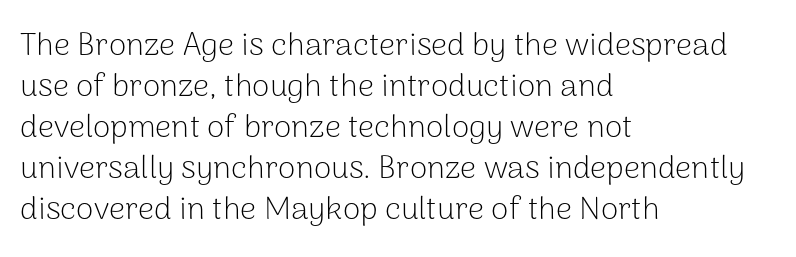
Q: Is the text bold? A: No.
Q: Is the text italic (slanted)? A: No, it is upright.
Q: Is the typeface a serif or a sans-serif typeface? A: Sans-serif.
Q: Is the text underlined? A: No.
Q: How is the paragraph aligned? A: Left-aligned.
Q: Is the spacing between letters normal or unusually wide? A: Normal.
Q: Is the spacing between lines tight, normal or loose? A: Normal.
Q: Width (condensed, normal, or wide)? A: Normal.
Q: Stroke contrast? A: Low.
Q: x-height? A: Medium.
Q: Monospaced? A: No.
